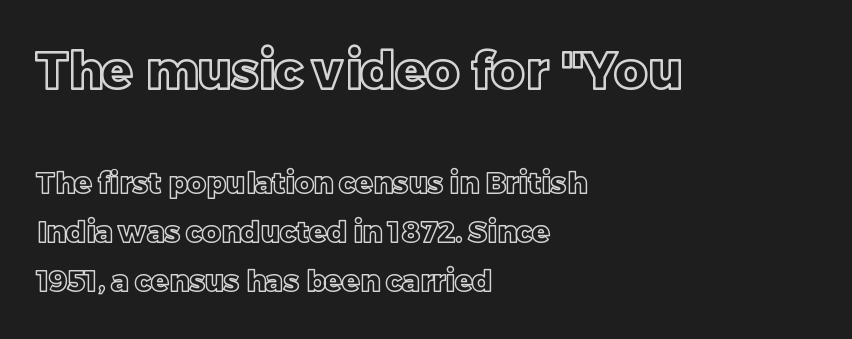
How are the letters spaced? Ordinarily, with no added tracking. The passage shown stacks its lines at a standard gap. The space beneath each line is pristine and unruled. Short and long lines alike share a common starting point at left. These two chunks differ in scale, with the top chunk taking the larger measure.
